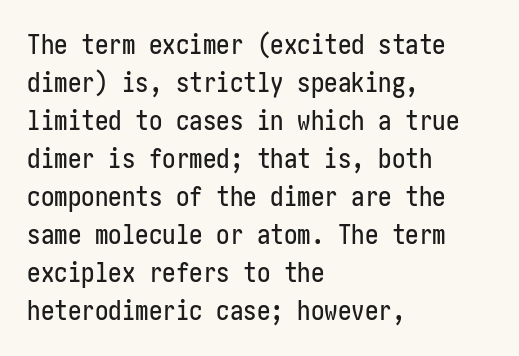
The image shows 27 px text type, upright; set left-aligned, normal line spacing (1.41x), normal letter spacing, not underlined.
